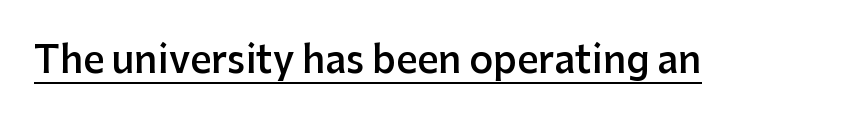
Q: Is the text bold? A: Semi-bold.
Q: Is the text italic (slanted)? A: No, it is upright.
Q: Is the typeface a serif or a sans-serif typeface? A: Sans-serif.
Q: Is the text underlined? A: Yes.
Q: Is the spacing between letters normal or unusually wide? A: Normal.
Q: Width (condensed, normal, or wide)? A: Normal.
Q: Stroke contrast? A: Low.
Q: x-height? A: Medium.
Q: Monospaced? A: No.
